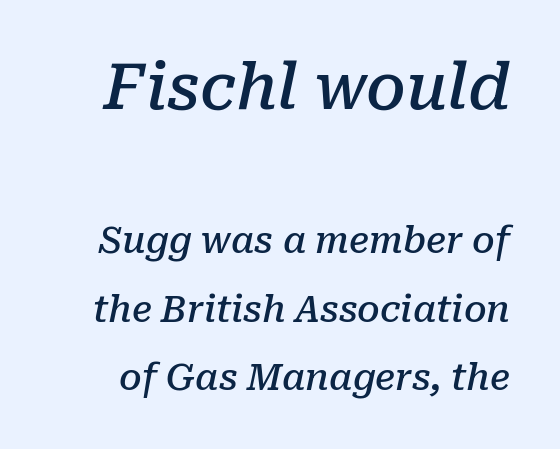
The image shows 63 px semibold serif type, italic (leaning right); set line spacing 1.89x, normal letter spacing, not underlined; the first (top) block is 1.75x larger; low stroke contrast and a medium x-height.
